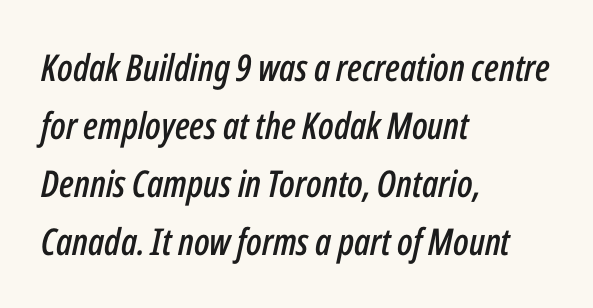
{"italic": "yes", "lean": "right", "slant_degrees": 12, "width": "condensed", "stroke_contrast": "low", "x_height": "medium", "monospaced": "no", "underline": "no", "align": "left", "line_spacing": "normal", "line_spacing_ratio": 1.57, "letter_spacing": "normal", "letter_spacing_em": 0.0, "glyph_px": 37}
